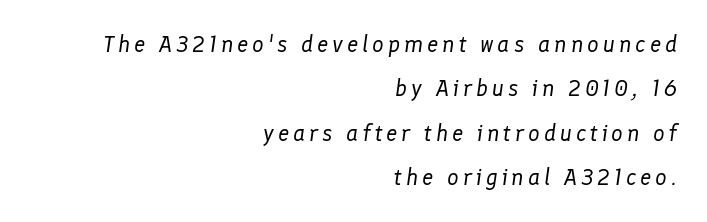
The face looks like a standard text weight, possibly lighter. The lettering tilts uniformly, giving the passage an italic look. Loosely led — the rows are spread out. The lines in this sample share a right terminus and differ only in where they begin. Nobody drew a line under any word here.
